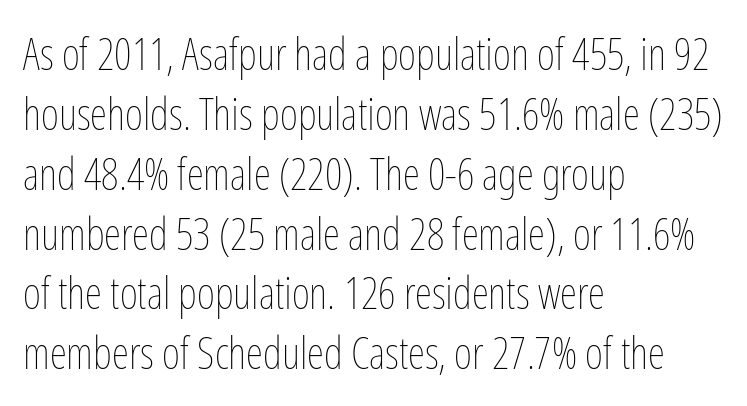
The image shows 44 px thin, condensed type, upright; set left-aligned, normal line spacing (1.36x), normal letter spacing, not underlined; low stroke contrast and a medium x-height.
